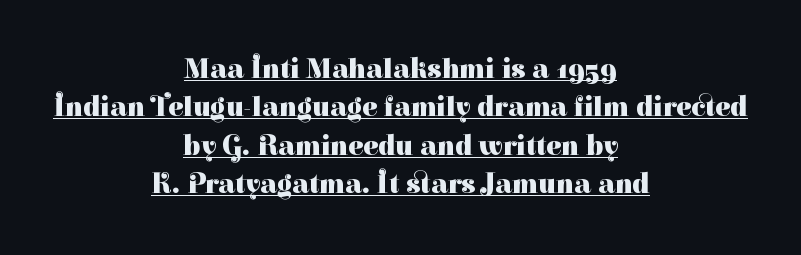
Line starts and ends both wander, symmetrically. Compared with typical body copy, the letter spacing here is the same. In terms of posture, this sample is upright. Is there much room between lines? A standard amount, neither cramped nor airy. A typesetter would label this face a serif. The sample has been set heavy, in full bold.
